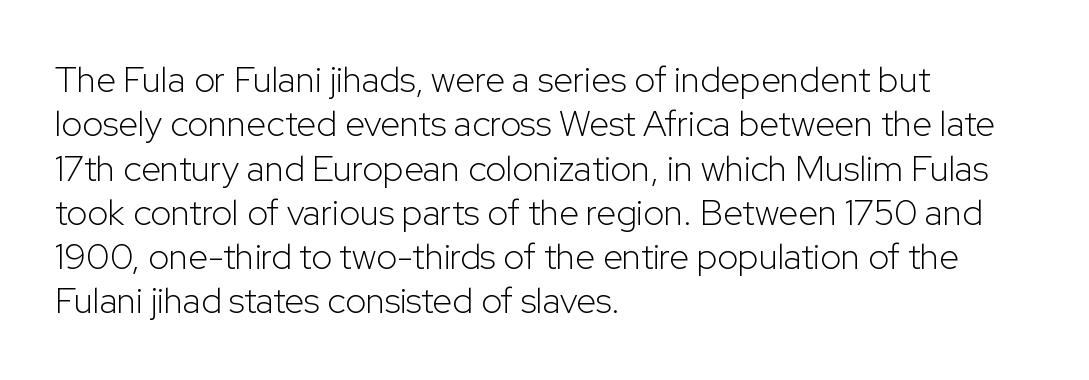
Q: Is the text bold? A: No.
Q: Is the text italic (slanted)? A: No, it is upright.
Q: Is the typeface a serif or a sans-serif typeface? A: Sans-serif.
Q: Is the text underlined? A: No.
Q: How is the paragraph aligned? A: Left-aligned.
Q: Is the spacing between letters normal or unusually wide? A: Normal.
Q: Width (condensed, normal, or wide)? A: Normal.
Q: Stroke contrast? A: Low.
Q: x-height? A: Medium.
Q: Monospaced? A: No.
